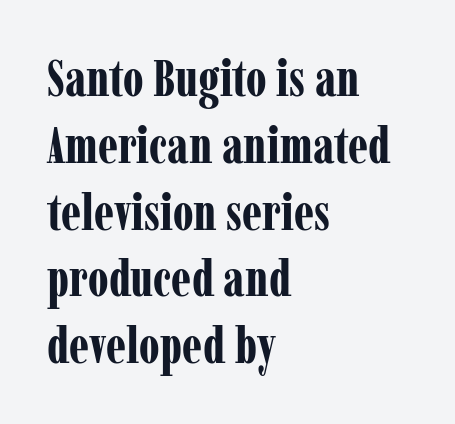
Its strokes are broad and dark, the hallmark of bold type. Vertical spacing — default. Caption: multi-line text, flush left, ragged right. Each letter keeps its own natural width here, so spacing adapts to shape. The string is rendered with underlining switched off. The lettering holds an erect, upright posture throughout.
